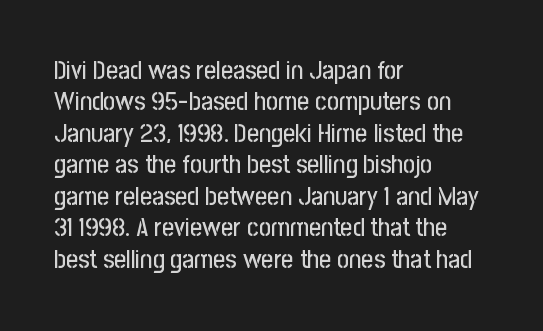
Q: Is the text italic (slanted)? A: No, it is upright.
Q: Is the text underlined? A: No.
Q: How is the paragraph aligned? A: Left-aligned.
Q: Is the spacing between letters normal or unusually wide? A: Normal.
